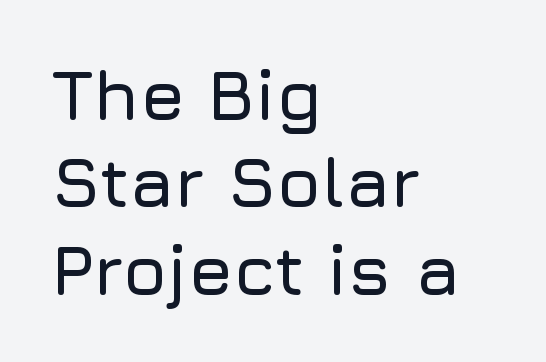
The image shows 71 px sans-serif type, upright; set left-aligned, line spacing 1.23x, normal letter spacing, not underlined; low stroke contrast and a medium x-height.
